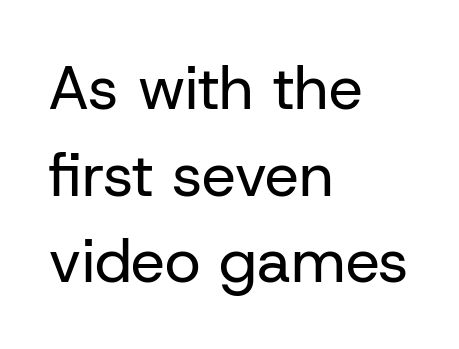
The image shows 61 px regular-weight sans-serif type, upright; set left-aligned, normal line spacing (1.42x), normal letter spacing, not underlined; low stroke contrast and a medium x-height.
